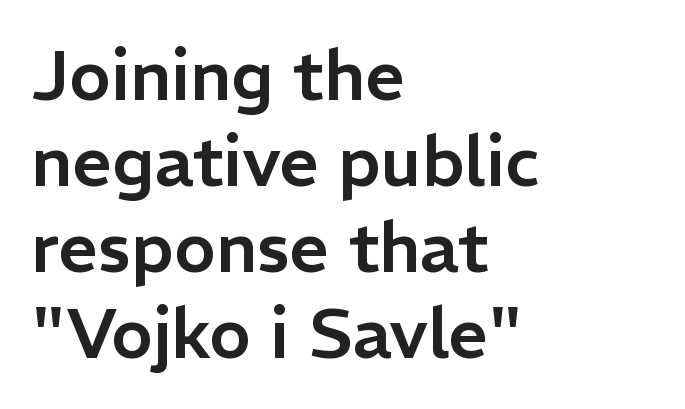
{"serif": "no", "italic": "no", "width": "normal", "stroke_contrast": "low", "x_height": "medium", "monospaced": "no", "underline": "no", "align": "left", "line_spacing_ratio": 1.23, "letter_spacing": "normal", "letter_spacing_em": 0.0, "glyph_px": 70}
